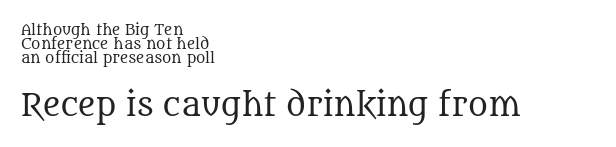
{"serif": "yes", "italic": "no", "bold": "no", "weight": "regular", "width": "normal", "stroke_contrast": "medium", "x_height": "large", "monospaced": "no", "underline": "no", "align": "left", "line_spacing": "tight", "line_spacing_ratio": 1.01, "letter_spacing": "normal", "letter_spacing_em": 0.0, "larger_block": "second", "size_ratio": 2.14, "glyph_px": 30}
